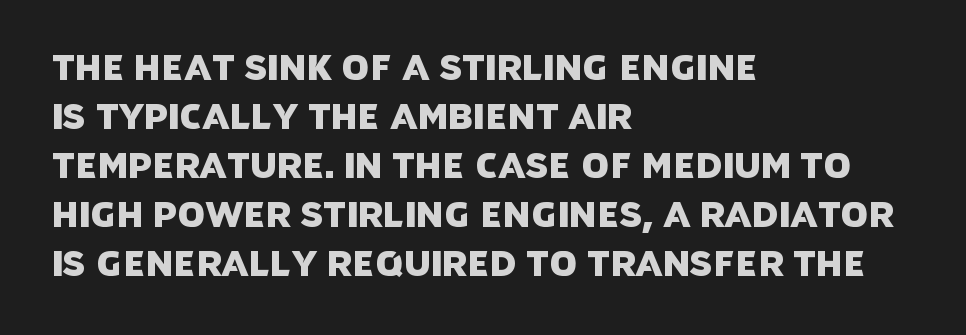
Q: Is the typeface a serif or a sans-serif typeface? A: Sans-serif.
Q: Is the text underlined? A: No.
Q: How is the paragraph aligned? A: Left-aligned.
Q: Is the spacing between letters normal or unusually wide? A: Normal.
Q: Is the spacing between lines tight, normal or loose? A: Normal.
Q: Width (condensed, normal, or wide)? A: Normal.
Q: Stroke contrast? A: Low.
Q: x-height? A: Large.
Q: Monospaced? A: No.
